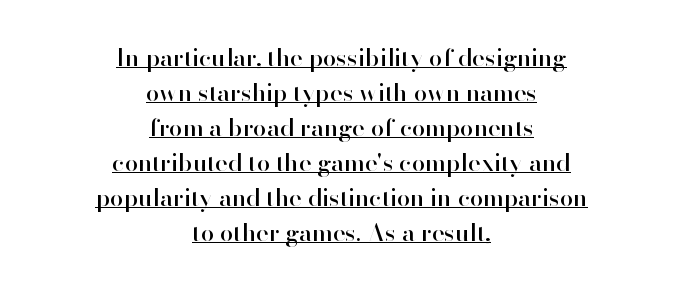
{"italic": "no", "underline": "yes", "align": "center", "line_spacing": "normal", "line_spacing_ratio": 1.46, "letter_spacing": "normal", "letter_spacing_em": 0.0, "glyph_px": 24}
